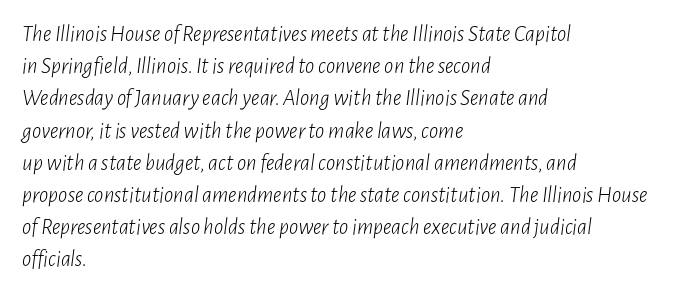
{"italic": "yes", "lean": "right", "slant_degrees": 7, "bold": "no", "underline": "no", "align": "left", "line_spacing": "normal", "line_spacing_ratio": 1.4, "letter_spacing": "normal", "letter_spacing_em": 0.0, "glyph_px": 23}
